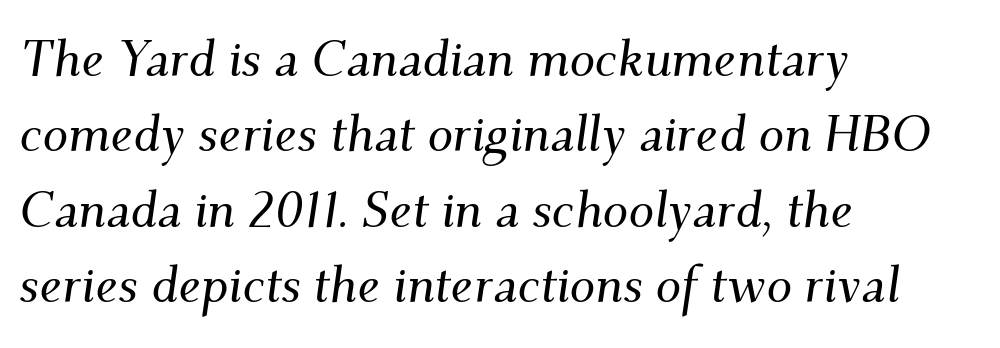
{"serif": "yes", "italic": "yes", "lean": "right", "slant_degrees": 9, "width": "normal", "stroke_contrast": "medium", "x_height": "small", "monospaced": "no", "underline": "no", "align": "left", "line_spacing": "normal", "line_spacing_ratio": 1.48, "letter_spacing": "normal", "letter_spacing_em": 0.0, "glyph_px": 51}
